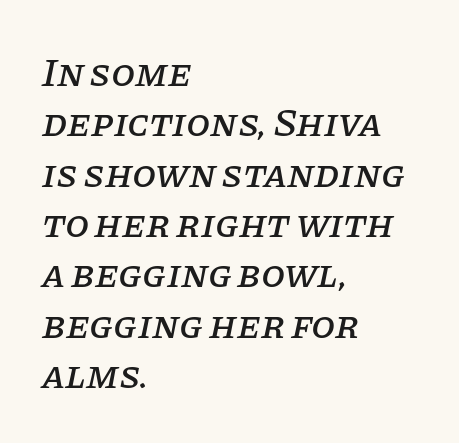
The image shows 39 px serif type, italic (leaning right); set left-aligned, normal line spacing (1.29x), normal letter spacing, not underlined; low stroke contrast and a large x-height.
